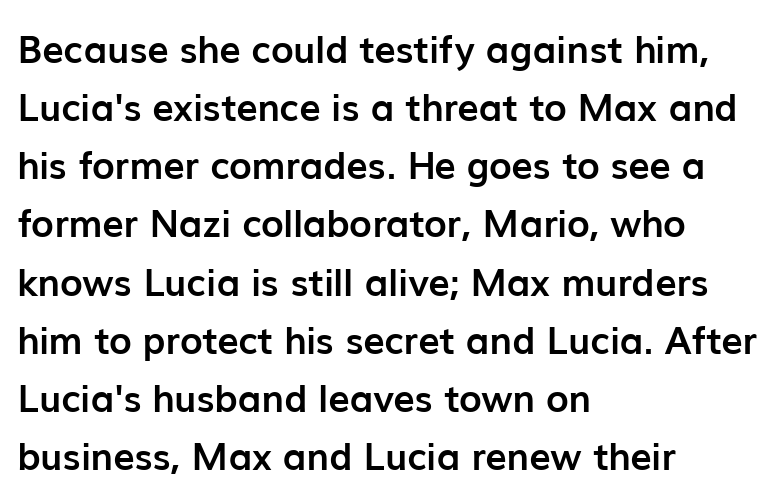
{"serif": "no", "italic": "no", "bold": "yes", "weight": "semibold", "width": "normal", "stroke_contrast": "low", "x_height": "medium", "monospaced": "no", "underline": "no", "align": "left", "line_spacing": "normal", "line_spacing_ratio": 1.53, "letter_spacing": "normal", "letter_spacing_em": 0.0, "glyph_px": 38}
